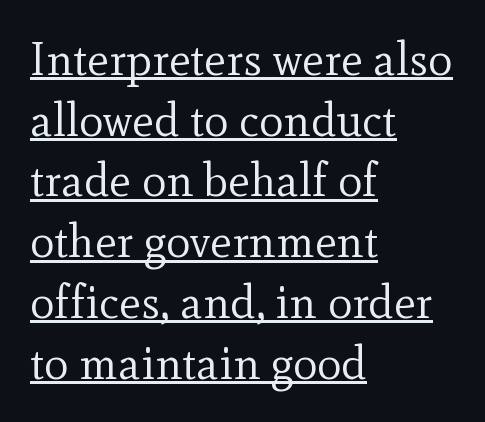
Q: Is the text bold? A: No.
Q: Is the text italic (slanted)? A: No, it is upright.
Q: Is the typeface a serif or a sans-serif typeface? A: Serif.
Q: Is the text underlined? A: Yes.
Q: How is the paragraph aligned? A: Left-aligned.
Q: Is the spacing between letters normal or unusually wide? A: Normal.
Q: Is the spacing between lines tight, normal or loose? A: Normal.
Q: Width (condensed, normal, or wide)? A: Normal.
Q: x-height? A: Small.
Q: Monospaced? A: No.
